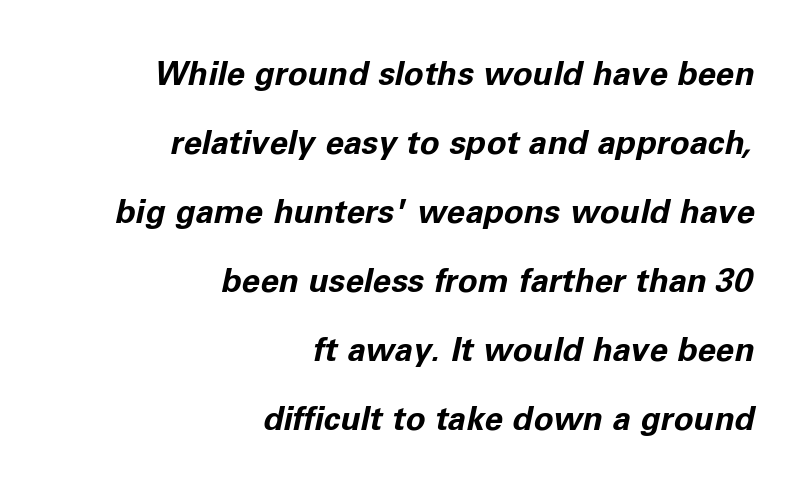
Slant detected: the letters are inclined. Strokes here are thick enough to call this a true bold. Nothing unusual about the tracking: characters are spaced as the font intends. Line ends are locked; line starts wander. Character widths vary here, with narrow letters taking less room than wide ones.
